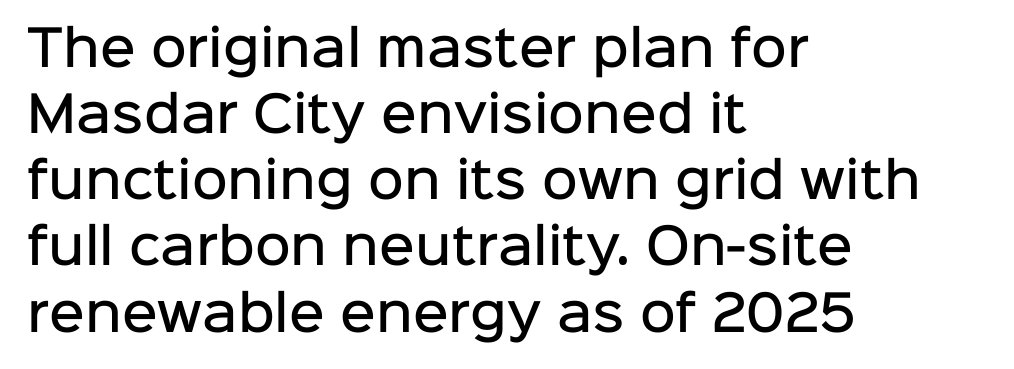
The image shows 49 px semibold sans-serif type, upright; set left-aligned, normal line spacing (1.35x), normal letter spacing, not underlined; low stroke contrast and a medium x-height.
